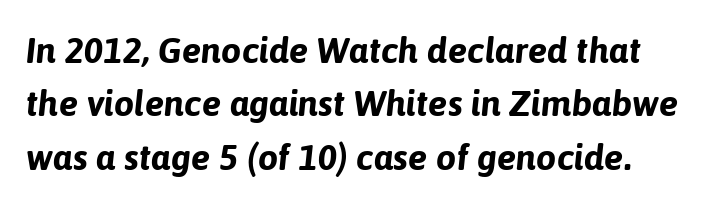
The image shows 36 px bold type, italic (leaning right); set left-aligned, normal line spacing (1.48x), normal letter spacing, not underlined; low stroke contrast and a medium x-height.
